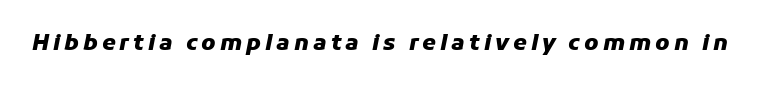
{"italic": "yes", "lean": "right", "slant_degrees": 11, "bold": "yes", "underline": "no", "glyph_px": 22}
